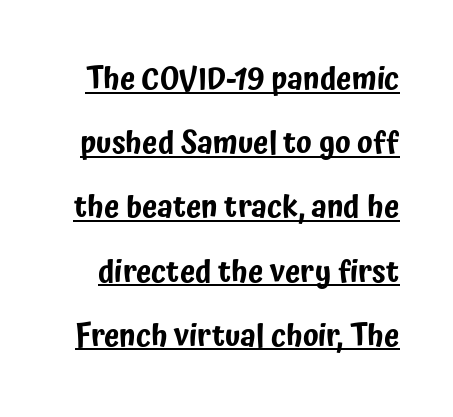
The image shows 31 px condensed sans-serif type, upright; set loose line spacing (2.07x), normal letter spacing, underlined; low stroke contrast and a medium x-height.
